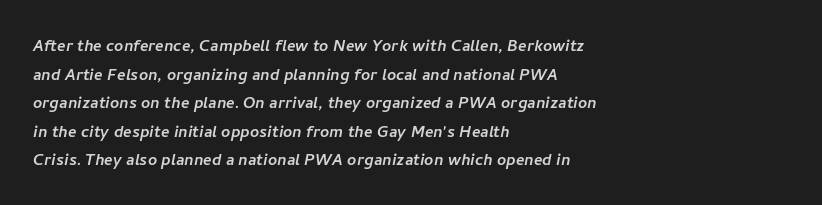
{"underline": "no", "align": "left", "line_spacing": "normal", "line_spacing_ratio": 1.43, "letter_spacing": "normal", "letter_spacing_em": 0.0, "glyph_px": 20}
